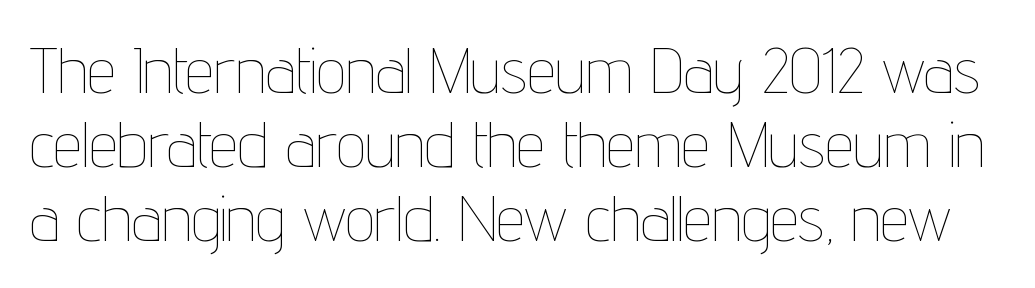
Q: Is the text bold? A: No.
Q: Is the text italic (slanted)? A: No, it is upright.
Q: Is the text underlined? A: No.
Q: Is the spacing between letters normal or unusually wide? A: Normal.
Q: Is the spacing between lines tight, normal or loose? A: Tight.
Q: Width (condensed, normal, or wide)? A: Condensed.
Q: Stroke contrast? A: Low.
Q: x-height? A: Medium.
Q: Monospaced? A: No.
